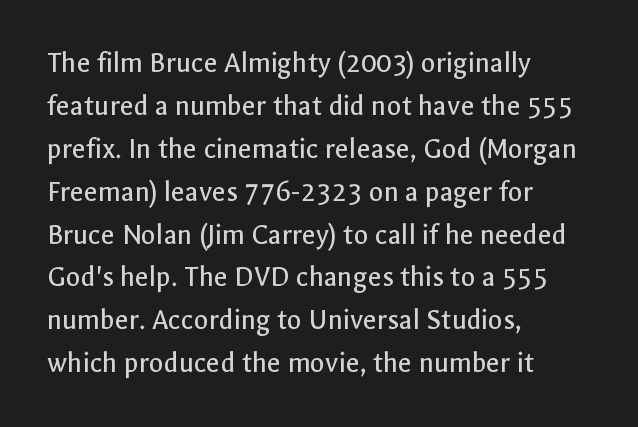
The image shows 30 px regular-weight sans-serif type, upright; set left-aligned, normal line spacing (1.43x), normal letter spacing, not underlined; a medium x-height.
